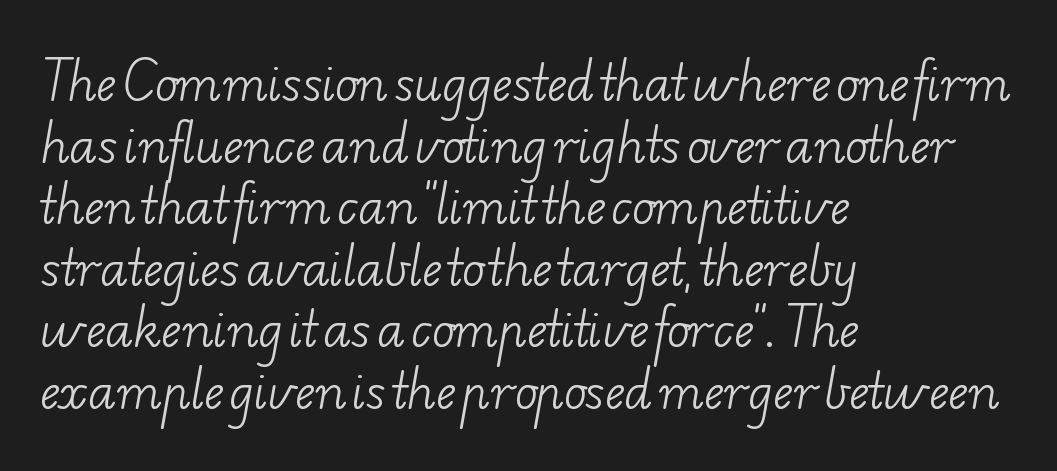
Is the letter spacing exaggerated? No — it looks like the ordinary default. The glyphs are unaccompanied by any horizontal stroke below them. Heft: none added — not bold. The leading is moderate, giving the passage an even texture. Note the varied advance widths — an 'i' is clearly narrower than an 'm'. Notice how the passage keeps a crisp vertical edge on the left only.
